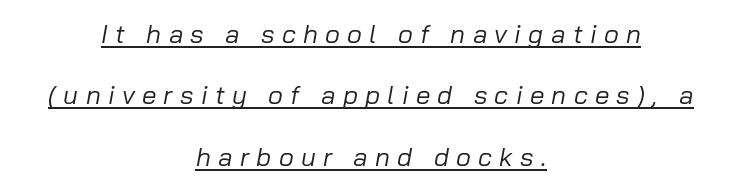
Words appear elongated and porous because spacing is wide. The face used here appears with an underline applied. Summary of weight: not heavy and not bold. Vertically, the passage feels expansive, rows floating well apart.
